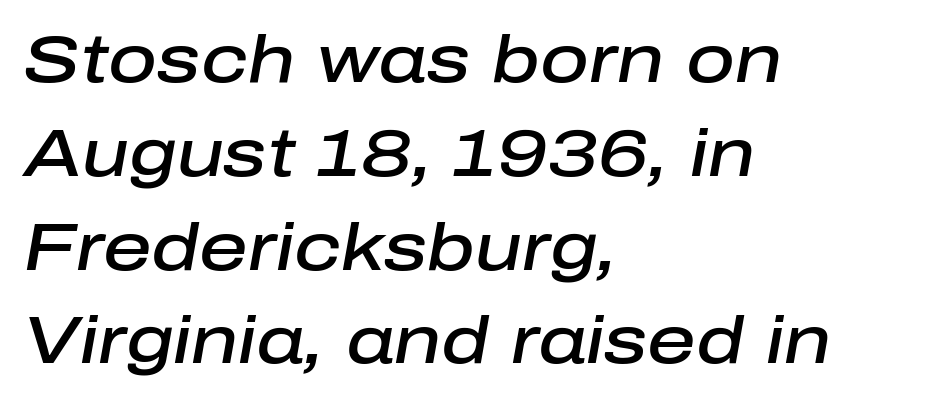
The image shows 67 px semibold type, italic (leaning right); set left-aligned, normal line spacing (1.4x), normal letter spacing, not underlined; low stroke contrast and a medium x-height.
